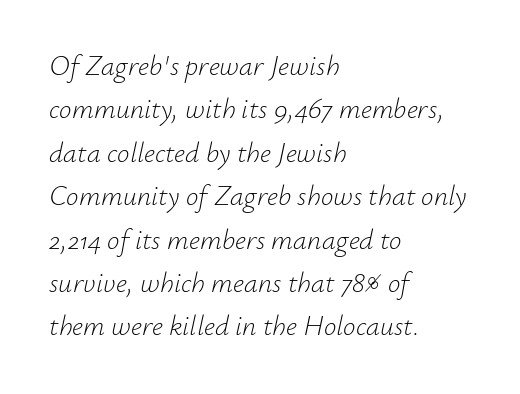
Q: Is the text bold? A: No.
Q: Is the text italic (slanted)? A: Yes, it leans right by about 12 degrees.
Q: Is the text underlined? A: No.
Q: How is the paragraph aligned? A: Left-aligned.
Q: Is the spacing between letters normal or unusually wide? A: Normal.
Q: Is the spacing between lines tight, normal or loose? A: Normal.
Q: Width (condensed, normal, or wide)? A: Normal.
Q: Stroke contrast? A: Low.
Q: x-height? A: Small.
Q: Monospaced? A: No.
